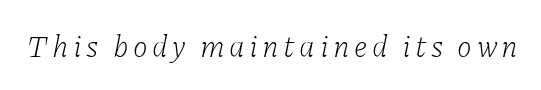
{"serif": "yes", "italic": "yes", "lean": "right", "slant_degrees": 11, "bold": "no", "weight": "light", "width": "normal", "stroke_contrast": "low", "x_height": "medium", "monospaced": "no", "underline": "no", "glyph_px": 30}
